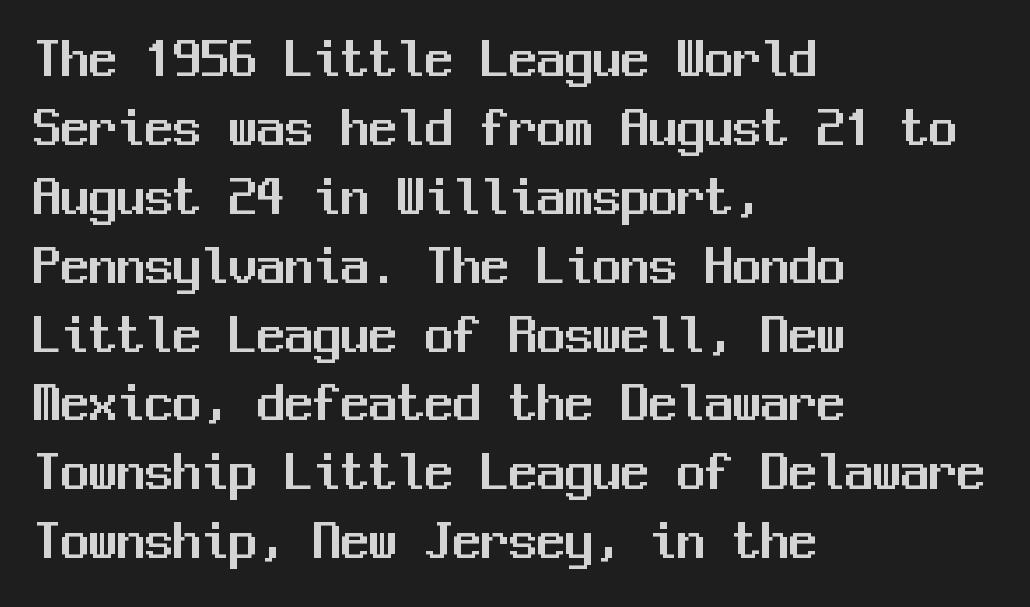
The image shows 56 px sans-serif type, upright, monospaced; set left-aligned, line spacing 1.23x, normal letter spacing, not underlined; medium stroke contrast and a medium x-height.
